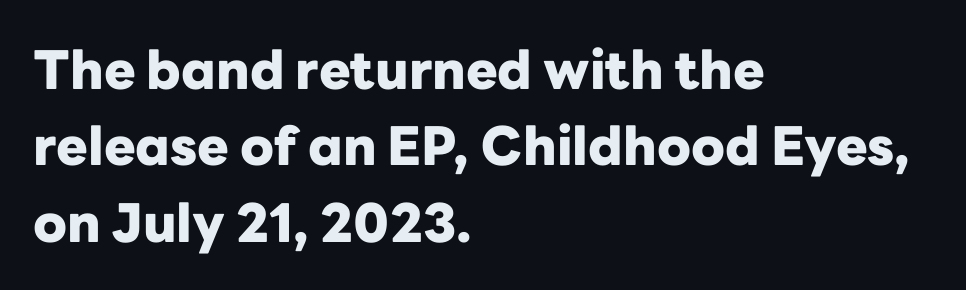
Normally led — the rows are evenly, conventionally spaced. These lines are composed in type without serifs. Default kerning and tracking; the words read as compact shapes. Descenders are the only things crossing below the line. You'd pick this weight for a headline — it's a proper bold. Leftover space on each line is placed entirely after the last word.
